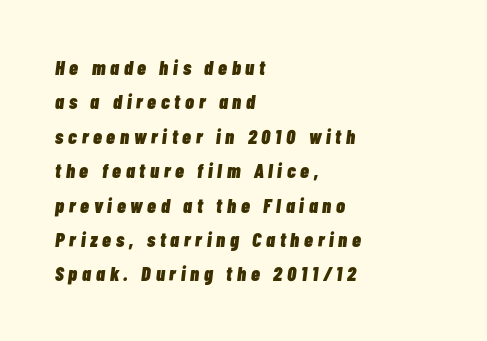
{"italic": "yes", "lean": "right", "slant_degrees": 7, "bold": "yes", "underline": "no", "align": "left", "line_spacing_ratio": 1.72, "letter_spacing": "wide", "letter_spacing_em": 0.24, "glyph_px": 20}
